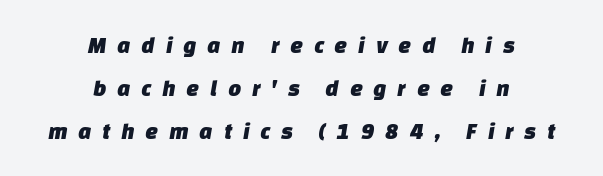
The gaps between neighbouring characters are conspicuously large. Only glyphs here, with clear space below each row. The setting favours the middle, as headings and verse often do.
